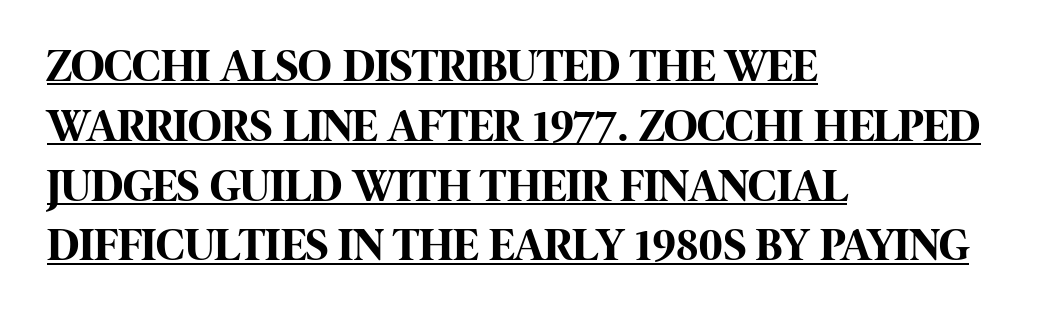
The image shows 46 px bold, condensed sans-serif type, upright; set left-aligned, normal line spacing (1.3x), normal letter spacing, underlined; high stroke contrast and a large x-height.
